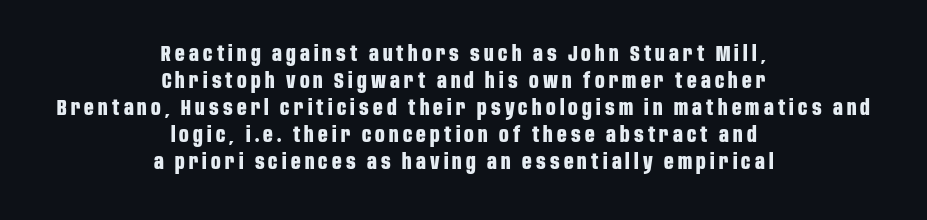
Q: Is the text bold? A: Yes.
Q: Is the text italic (slanted)? A: No, it is upright.
Q: Is the text underlined? A: No.
Q: How is the paragraph aligned? A: Centered.
Q: Is the spacing between letters normal or unusually wide? A: Unusually wide.
Q: Is the spacing between lines tight, normal or loose? A: Normal.
